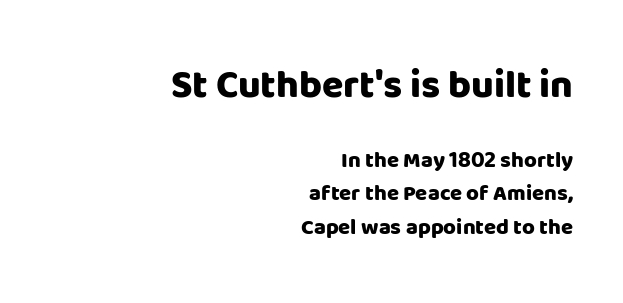
Q: Is the text bold? A: Yes.
Q: Is the text italic (slanted)? A: No, it is upright.
Q: Is the typeface a serif or a sans-serif typeface? A: Sans-serif.
Q: Is the text underlined? A: No.
Q: How is the paragraph aligned? A: Right-aligned.
Q: Is the spacing between letters normal or unusually wide? A: Normal.
Q: Is the spacing between lines tight, normal or loose? A: Normal.
Q: Which block of text is set in a larger size, the first (top) or the second (bottom)? A: The first (top) one.
Q: Width (condensed, normal, or wide)? A: Normal.
Q: Stroke contrast? A: Low.
Q: x-height? A: Large.
Q: Monospaced? A: No.
